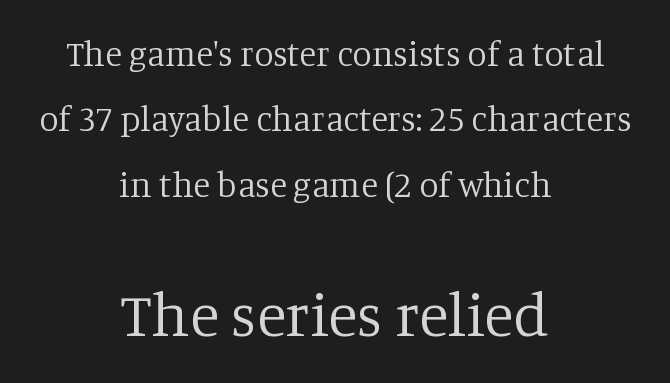
{"serif": "yes", "italic": "no", "bold": "no", "weight": "regular", "width": "normal", "stroke_contrast": "low", "x_height": "large", "monospaced": "no", "underline": "no", "align": "center", "line_spacing_ratio": 1.87, "letter_spacing": "normal", "letter_spacing_em": 0.0, "larger_block": "second", "size_ratio": 1.74, "glyph_px": 61}
